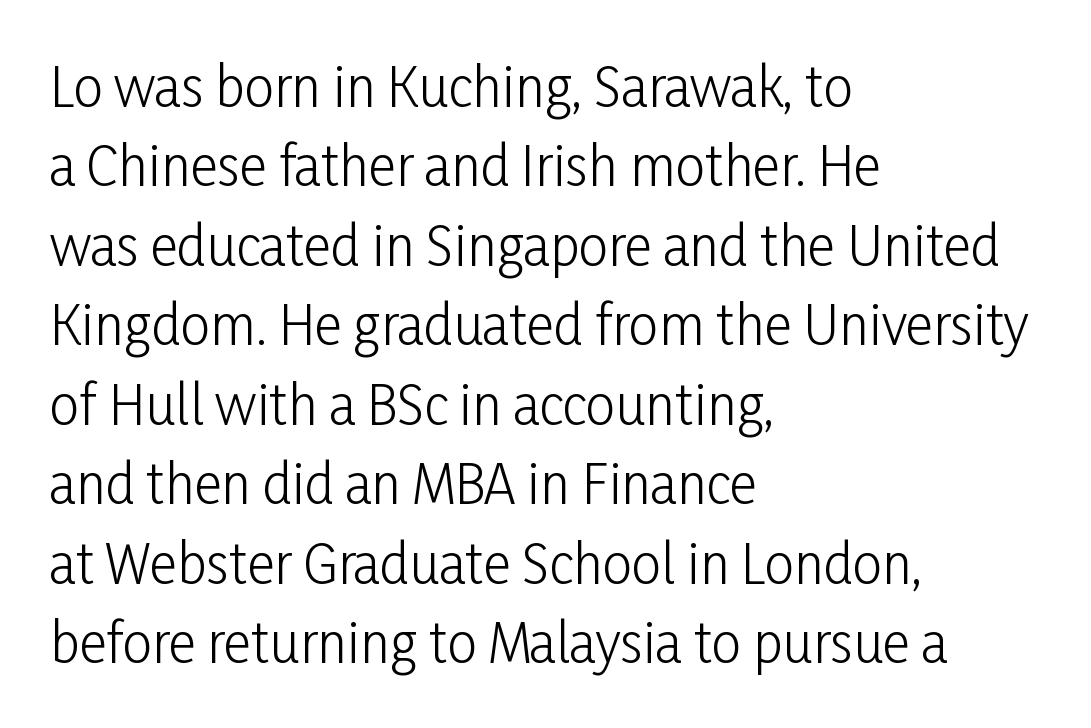
Character widths vary here, with narrow letters taking less room than wide ones. This sample uses an upright cut, with every glyph sitting square on the baseline. Grotesque or geometric, the face here clearly has no serifs. The lines are quadded left. Just letters on the line, the space beneath them empty.
